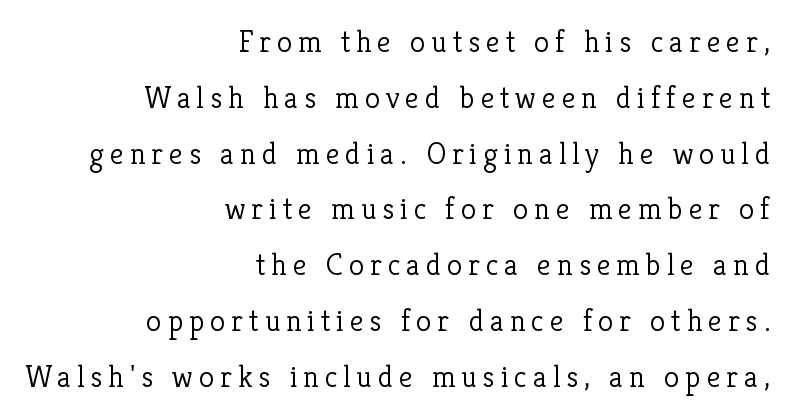
Tall strokes in this sample are plumb rather than angled. Underline: absent. If you drew a ruler down the right edge, every line would touch it. The glyphs in this specimen are seriffed. The strokes carry an ordinary text weight at most. The rendering uses natural spacing where letterforms have individual widths.
